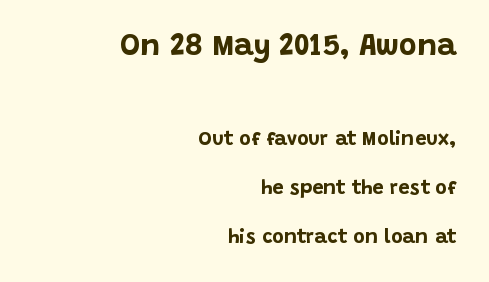
Successive baselines arrive slowly, with a big drop between each. Check under the words: just untouched page. Here the first block reads like a headline and the second like body copy. These lines were composed using upright roman letters. Is the type bold? Yes — the strokes are clearly thick and heavy.
